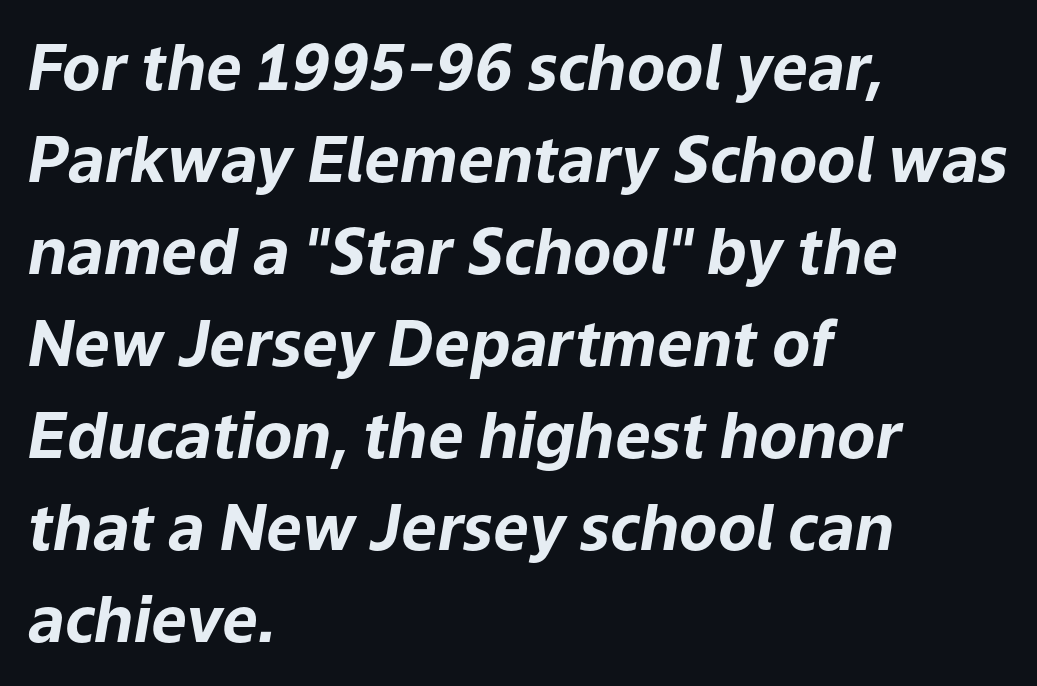
Q: Is the text bold? A: Yes.
Q: Is the text italic (slanted)? A: Yes, it leans right by about 9 degrees.
Q: Is the text underlined? A: No.
Q: How is the paragraph aligned? A: Left-aligned.
Q: Is the spacing between letters normal or unusually wide? A: Normal.
Q: Is the spacing between lines tight, normal or loose? A: Normal.
Q: Width (condensed, normal, or wide)? A: Normal.
Q: Stroke contrast? A: Low.
Q: x-height? A: Medium.
Q: Monospaced? A: No.
